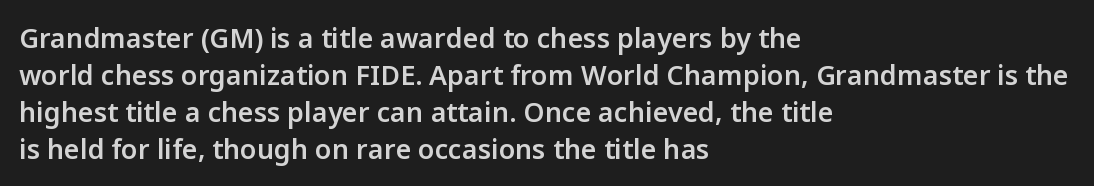
Nobody touched the tracking dial on this one. The space between consecutive lines is moderate. The area under the type is left untouched. Posture: straight, roman, zero tilt. The glyphs have the mass of a demibold cut, below bold.
